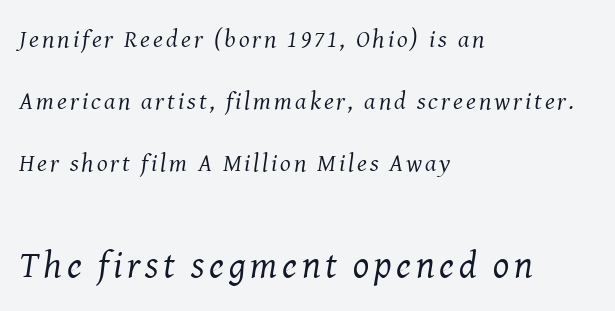
{"serif": "yes", "italic": "yes", "lean": "right", "slant_degrees": 8, "bold": "no", "weight": "regular", "width": "normal", "stroke_contrast": "medium", "x_height": "medium", "monospaced": "no", "underline": "no", "align": "left", "line_spacing": "loose", "line_spacing_ratio": 2.48, "larger_block": "second", "size_ratio": 1.52, "glyph_px": 38}
